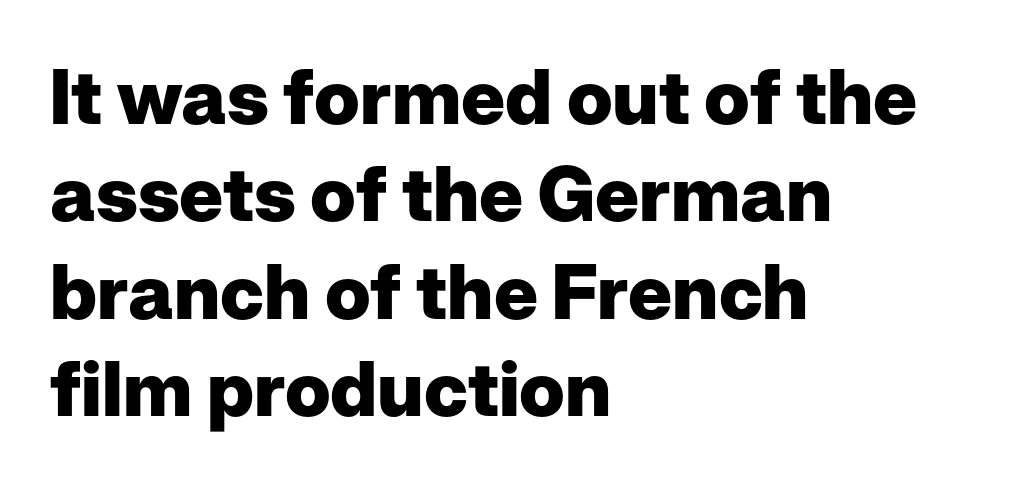
The image shows 76 px heavy sans-serif type, upright; set left-aligned, normal line spacing (1.28x), normal letter spacing, not underlined; low stroke contrast and a medium x-height.
